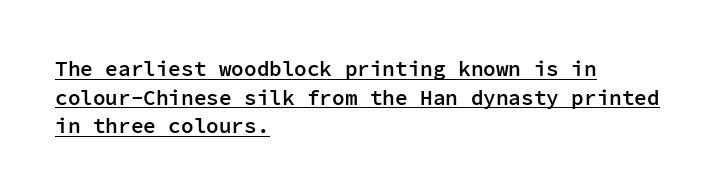
How heavy is the stroke? Medium-heavy — a semibold, shy of bold. This sample uses plain, unmodified letter spacing. Alignment: flush left. Students, observe the line beneath the letters — that is underlining. Is there much room between lines? A standard amount, neither cramped nor airy.
